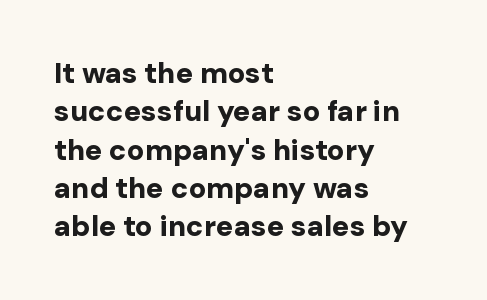
The image shows 29 px bold sans-serif type, upright; set left-aligned, normal line spacing (1.32x), normal letter spacing, not underlined; low stroke contrast and a medium x-height.
